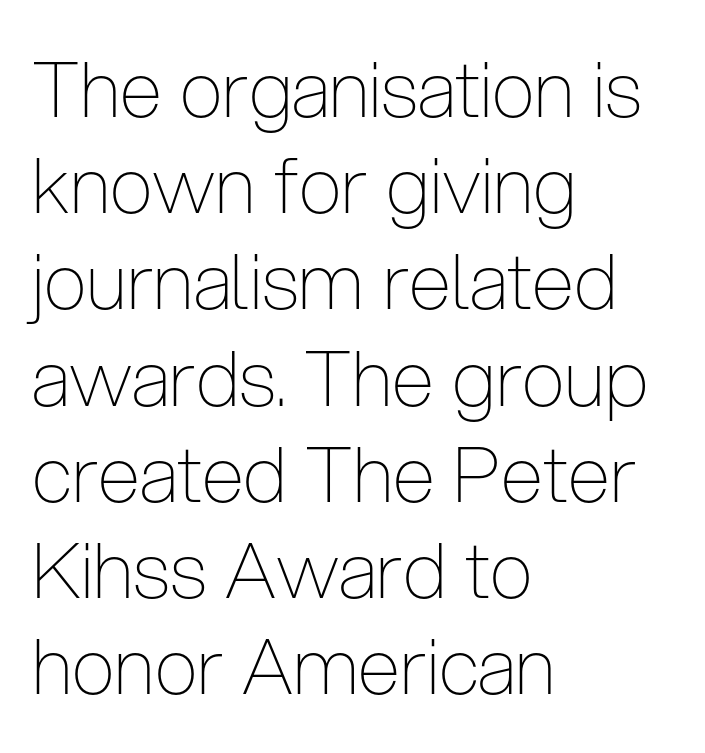
The image shows 77 px thin, condensed sans-serif type, upright; set left-aligned, normal line spacing (1.25x), normal letter spacing, not underlined; low stroke contrast and a medium x-height.
